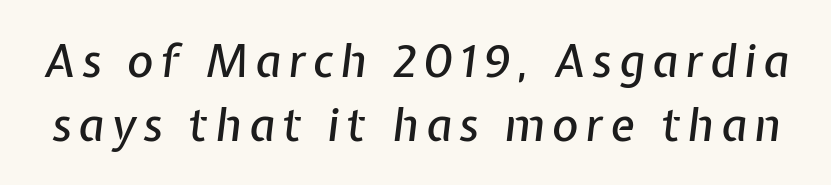
{"italic": "yes", "lean": "right", "slant_degrees": 7, "width": "normal", "stroke_contrast": "low", "x_height": "medium", "monospaced": "no", "underline": "no", "line_spacing": "normal", "line_spacing_ratio": 1.42, "glyph_px": 45}
